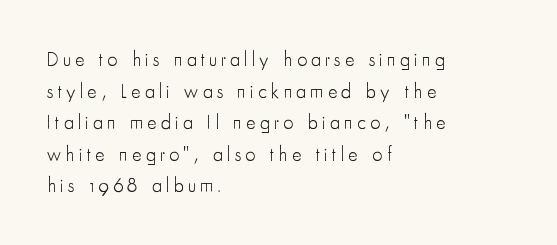
{"italic": "no", "bold": "no", "underline": "no", "align": "left", "line_spacing": "normal", "line_spacing_ratio": 1.58, "letter_spacing": "wide", "letter_spacing_em": 0.21, "glyph_px": 20}
